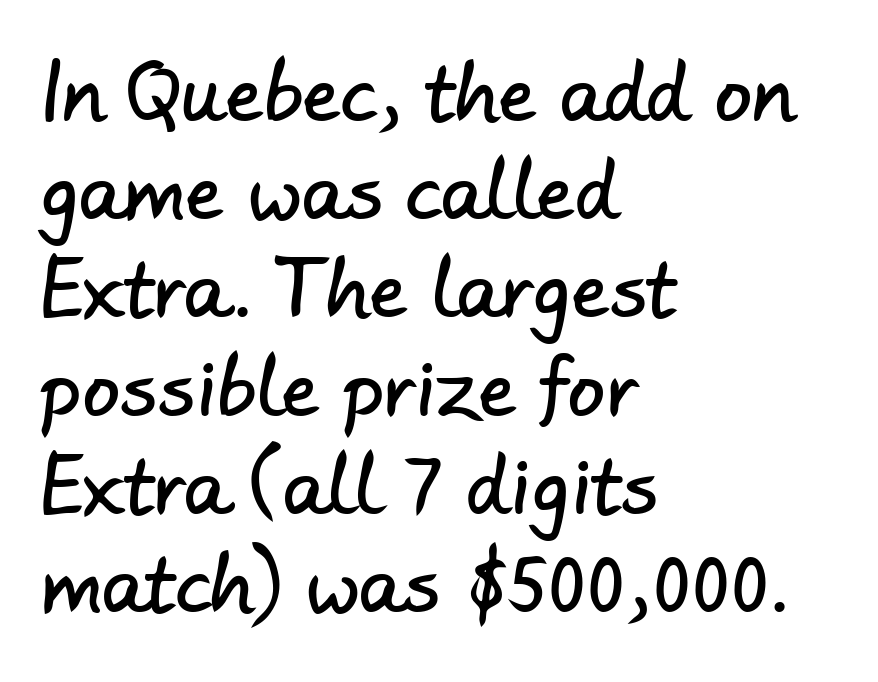
The image shows 75 px sans-serif type; set left-aligned, normal line spacing (1.31x), normal letter spacing, not underlined; low stroke contrast and a small x-height.
